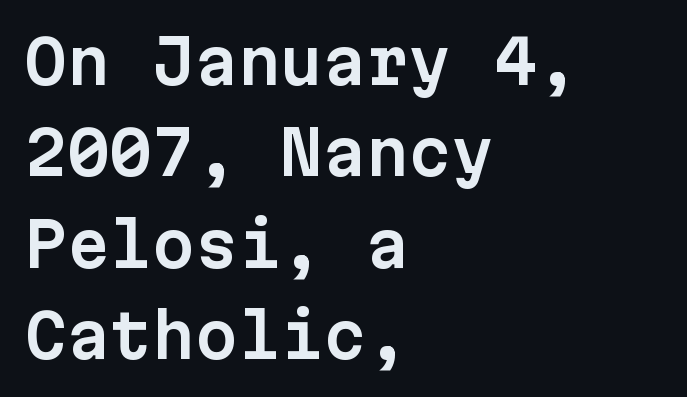
Vertically, the passage feels balanced, rows spaced as you'd expect. Each letter, wide or thin by design, is forced into the same width here. The strip under each line holds only bare page. Grotesque or geometric, the face here clearly has no serifs. Which margin do the lines hug? The left one — the right edge is uneven. Every character sits straight up, as roman type does.
